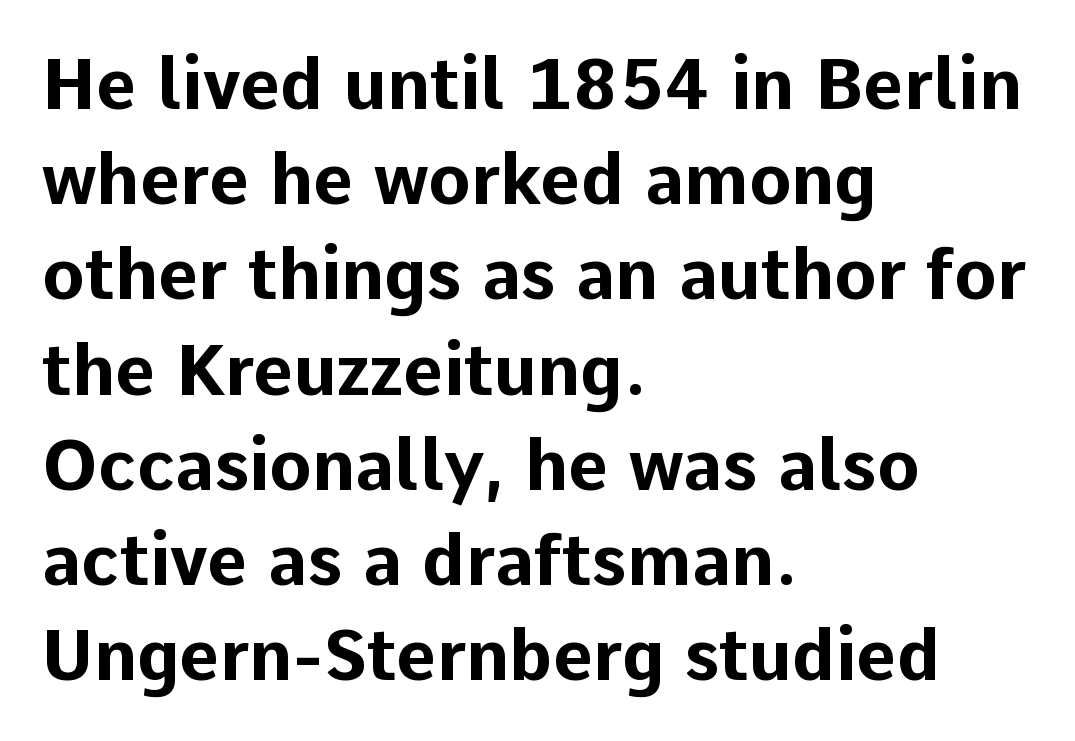
The image shows 70 px bold sans-serif type, upright; set left-aligned, normal line spacing (1.36x), normal letter spacing, not underlined; low stroke contrast and a medium x-height.
